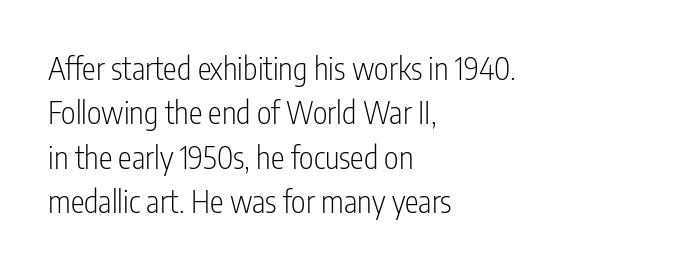
Q: Is the text bold? A: No.
Q: Is the text italic (slanted)? A: No, it is upright.
Q: Is the typeface a serif or a sans-serif typeface? A: Sans-serif.
Q: Is the text underlined? A: No.
Q: How is the paragraph aligned? A: Left-aligned.
Q: Is the spacing between letters normal or unusually wide? A: Normal.
Q: Is the spacing between lines tight, normal or loose? A: Normal.
Q: Width (condensed, normal, or wide)? A: Condensed.
Q: Stroke contrast? A: Low.
Q: x-height? A: Medium.
Q: Monospaced? A: No.
